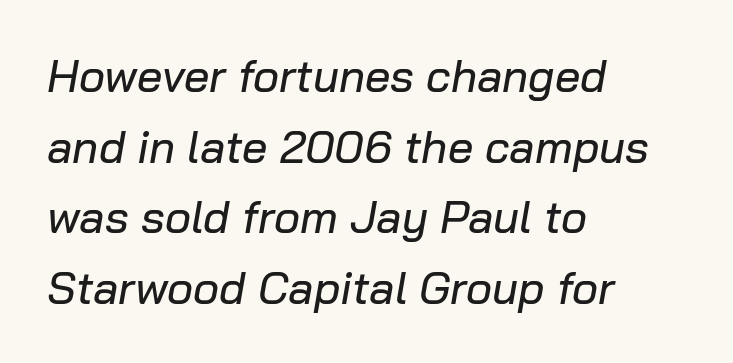
A classic flush-left, rag-right setting is used for this passage. Each new line begins a customary step beneath the previous one. Do the characters align in a grid? No, the font is proportional. In terms of posture, this sample is oblique. Unmarked baselines from the first word to the last. The face used here is rendered with its standard letterfit.
